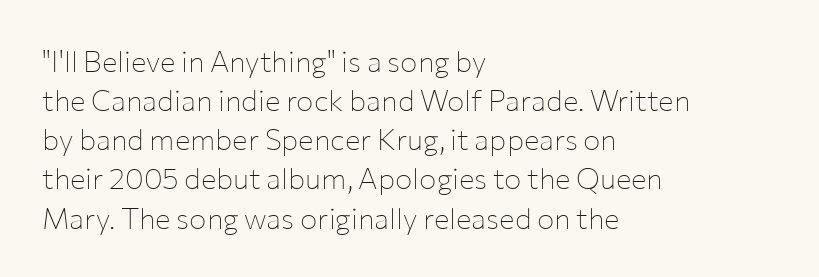
Q: Is the text bold? A: No.
Q: Is the text italic (slanted)? A: No, it is upright.
Q: Is the typeface a serif or a sans-serif typeface? A: Sans-serif.
Q: Is the text underlined? A: No.
Q: How is the paragraph aligned? A: Left-aligned.
Q: Is the spacing between letters normal or unusually wide? A: Normal.
Q: Is the spacing between lines tight, normal or loose? A: Normal.
Q: Width (condensed, normal, or wide)? A: Normal.
Q: Stroke contrast? A: Low.
Q: x-height? A: Medium.
Q: Monospaced? A: No.
